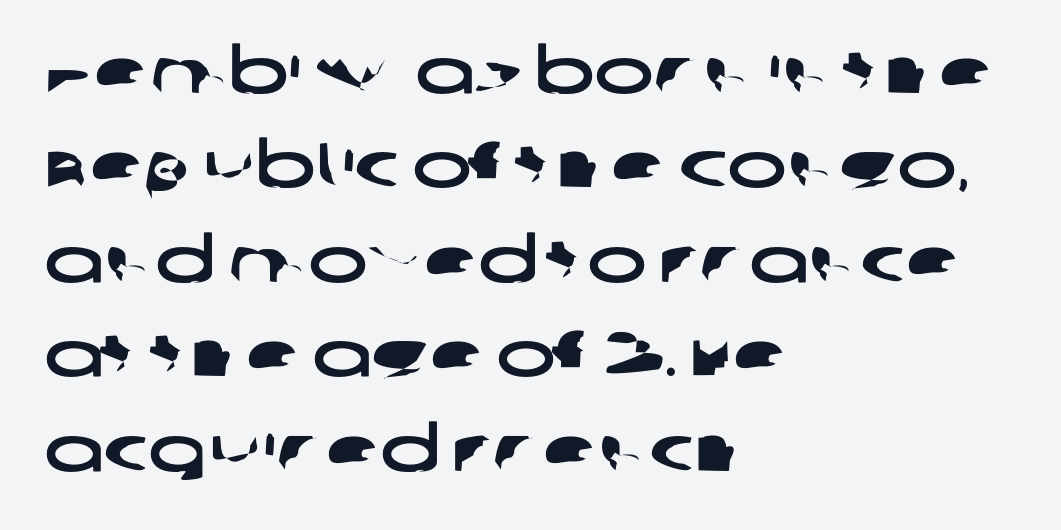
The image shows 63 px wide sans-serif type; set left-aligned, normal line spacing (1.5x), normal letter spacing, not underlined; low stroke contrast and a large x-height.
